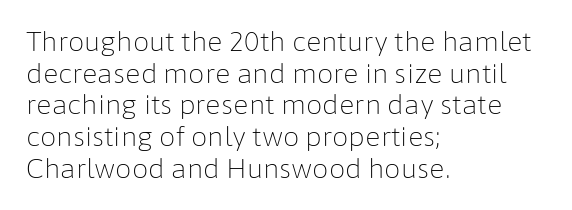
{"italic": "no", "bold": "no", "underline": "no", "align": "left", "line_spacing_ratio": 1.22, "letter_spacing": "normal", "letter_spacing_em": 0.0, "glyph_px": 26}
